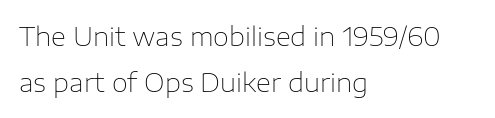
{"italic": "no", "bold": "no", "underline": "no", "align": "left", "line_spacing_ratio": 1.77, "letter_spacing": "normal", "letter_spacing_em": 0.0, "glyph_px": 26}
